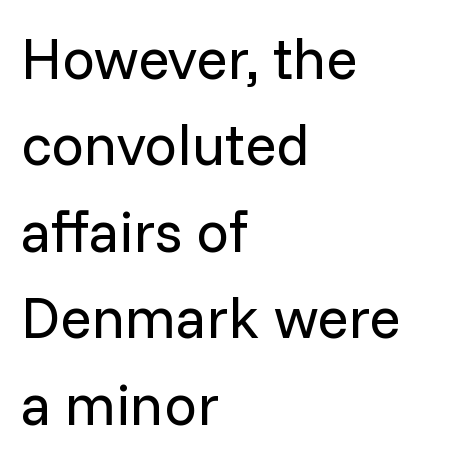
The image shows 58 px regular-weight sans-serif type, upright; set left-aligned, normal line spacing (1.49x), normal letter spacing, not underlined; low stroke contrast and a medium x-height.
